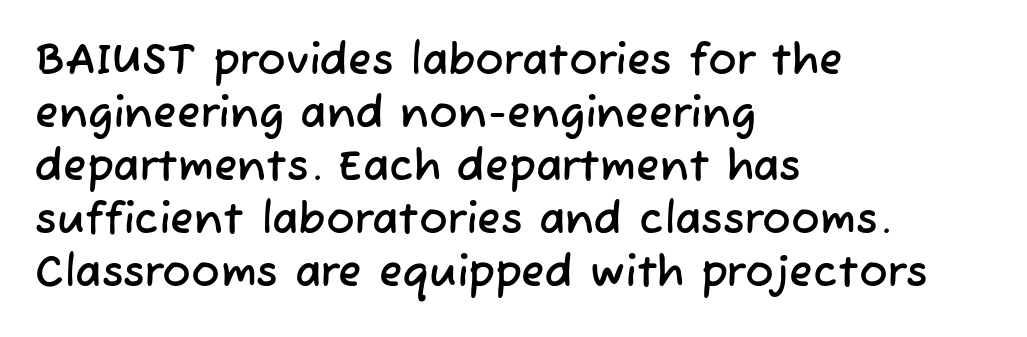
The image shows 43 px sans-serif type; set left-aligned, line spacing 1.23x, normal letter spacing, not underlined; low stroke contrast and a medium x-height.
